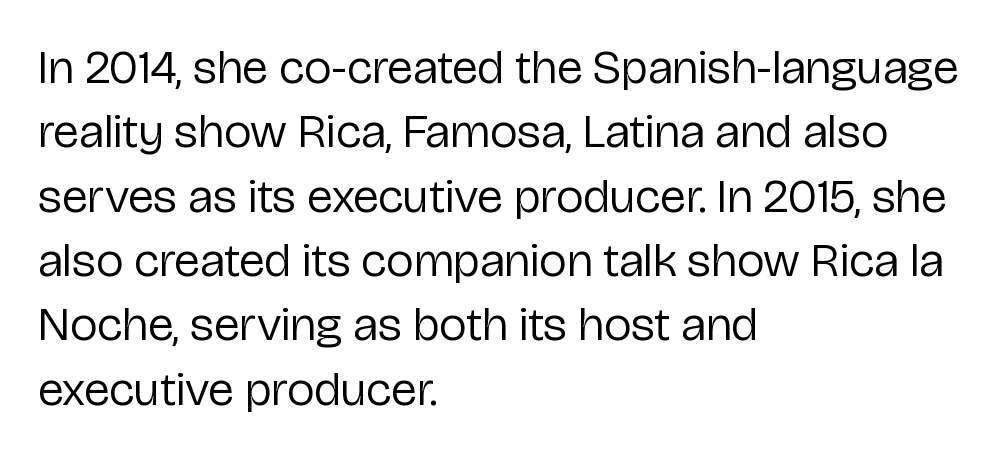
Q: Is the text bold? A: No.
Q: Is the text italic (slanted)? A: No, it is upright.
Q: Is the typeface a serif or a sans-serif typeface? A: Sans-serif.
Q: Is the text underlined? A: No.
Q: How is the paragraph aligned? A: Left-aligned.
Q: Is the spacing between letters normal or unusually wide? A: Normal.
Q: Is the spacing between lines tight, normal or loose? A: Normal.
Q: Width (condensed, normal, or wide)? A: Normal.
Q: Stroke contrast? A: Low.
Q: x-height? A: Medium.
Q: Monospaced? A: No.
